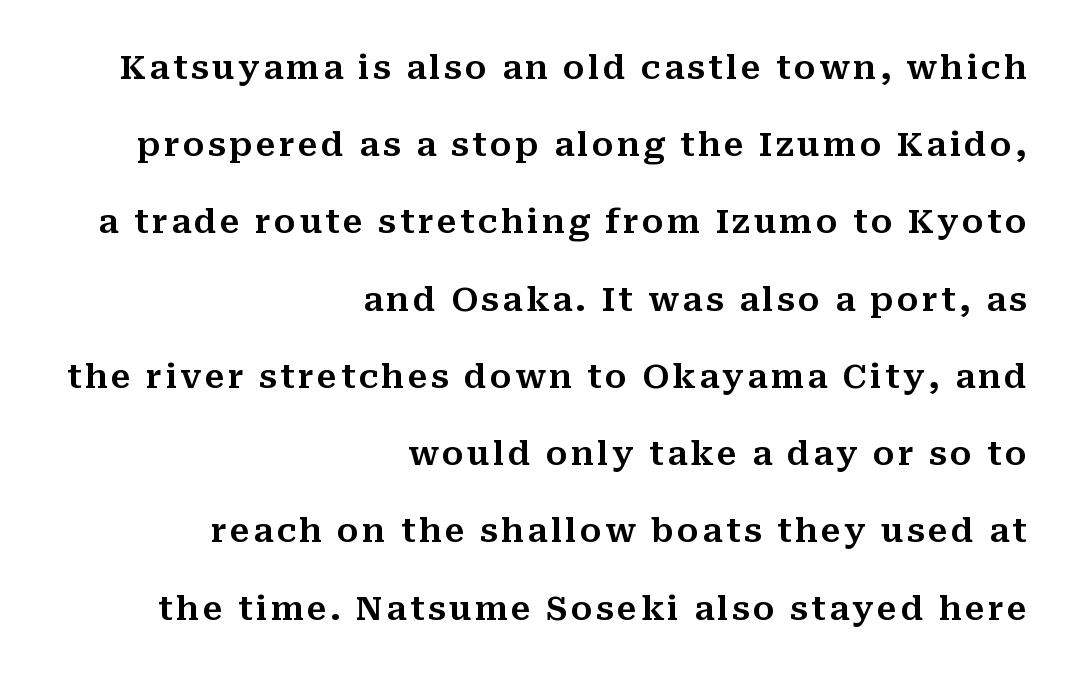
The designer dialed line spacing up above the default. These lines are composed in type with serifs. Line ends are locked; line starts wander. A typesetter would mark this as roman, not italic.
